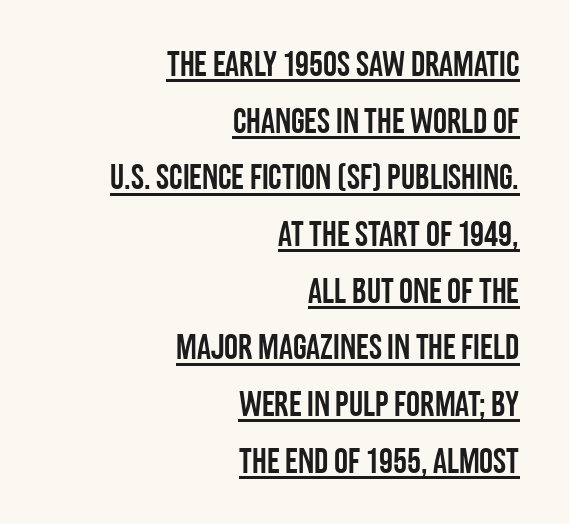
This rendering leaves character spacing at its baseline value. Students, observe: this is what conventionally led text looks like. Serif or sans? Sans — the stroke terminals are bare. Line endings align vertically; line beginnings do not.
